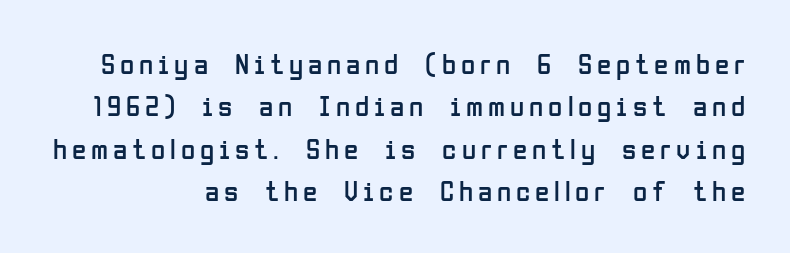
The image shows 29 px regular-weight, condensed sans-serif type, upright; set right-aligned, normal line spacing (1.46x), not underlined; low stroke contrast and a medium x-height.
